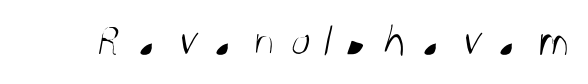
Words float on clear page, feet unadorned. To sum up the face: it is a sans, with no serifs. Unbolded letterforms with no extra heft. Someone cranked the tracking dial way up on this one.
